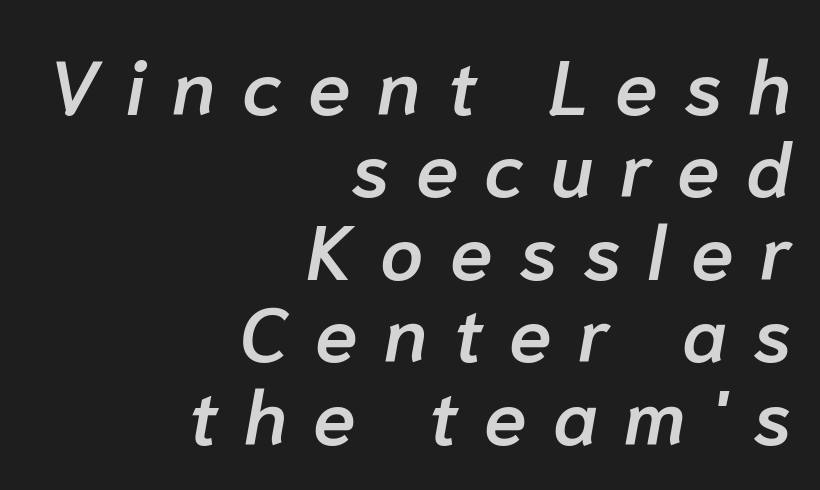
{"italic": "yes", "lean": "right", "slant_degrees": 10, "bold": "semi", "weight": "semibold", "width": "normal", "stroke_contrast": "low", "x_height": "medium", "monospaced": "no", "underline": "no", "align": "right", "line_spacing": "tight", "line_spacing_ratio": 1.07, "letter_spacing": "wide", "letter_spacing_em": 0.34, "glyph_px": 77}
